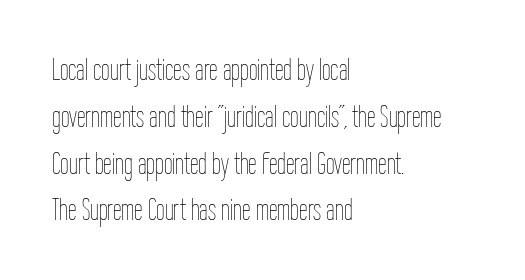
Q: Is the text bold? A: No.
Q: Is the text italic (slanted)? A: No, it is upright.
Q: Is the text underlined? A: No.
Q: How is the paragraph aligned? A: Left-aligned.
Q: Is the spacing between letters normal or unusually wide? A: Normal.
Q: Is the spacing between lines tight, normal or loose? A: Normal.
Q: Width (condensed, normal, or wide)? A: Condensed.
Q: Stroke contrast? A: Low.
Q: x-height? A: Medium.
Q: Monospaced? A: No.
